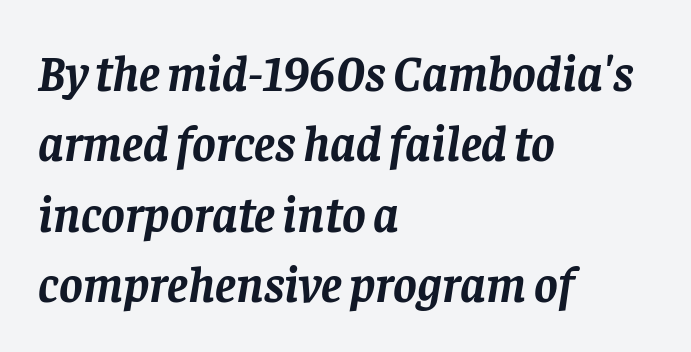
{"serif": "yes", "italic": "yes", "lean": "right", "slant_degrees": 8, "bold": "yes", "weight": "semibold", "width": "normal", "stroke_contrast": "low", "x_height": "large", "monospaced": "no", "underline": "no", "align": "left", "line_spacing": "normal", "line_spacing_ratio": 1.41, "letter_spacing": "normal", "letter_spacing_em": 0.0, "glyph_px": 50}
